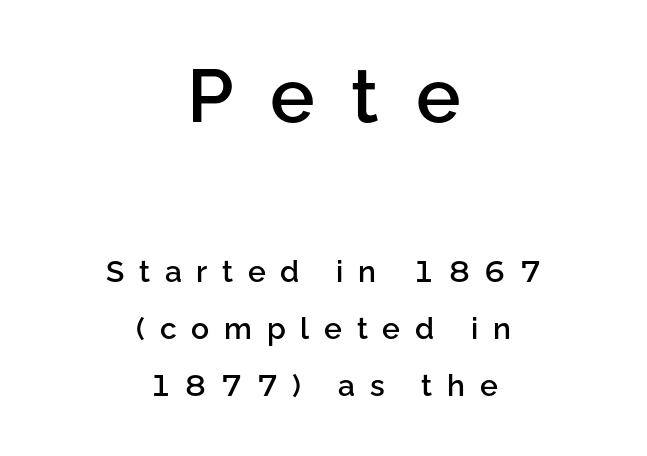
Q: Is the text bold? A: Semi-bold.
Q: Is the text italic (slanted)? A: No, it is upright.
Q: Is the typeface a serif or a sans-serif typeface? A: Sans-serif.
Q: Is the text underlined? A: No.
Q: How is the paragraph aligned? A: Centered.
Q: Is the spacing between letters normal or unusually wide? A: Unusually wide.
Q: Is the spacing between lines tight, normal or loose? A: Loose.
Q: Which block of text is set in a larger size, the first (top) or the second (bottom)? A: The first (top) one.
Q: Width (condensed, normal, or wide)? A: Normal.
Q: Stroke contrast? A: Low.
Q: x-height? A: Medium.
Q: Monospaced? A: No.
